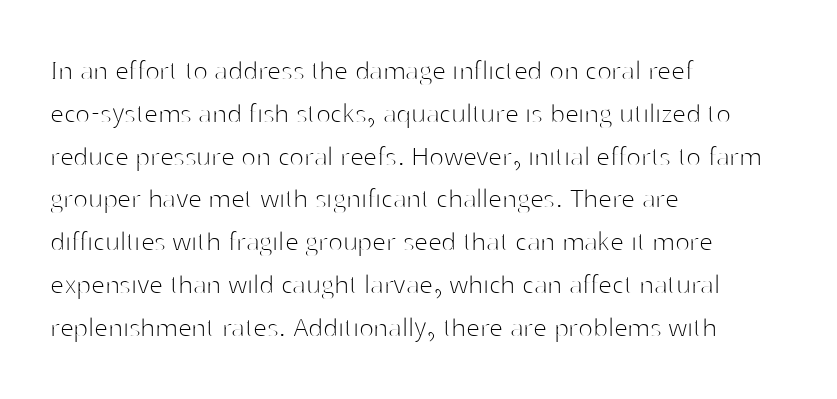
Q: Is the text bold? A: No.
Q: Is the text italic (slanted)? A: No, it is upright.
Q: Is the typeface a serif or a sans-serif typeface? A: Sans-serif.
Q: Is the text underlined? A: No.
Q: How is the paragraph aligned? A: Left-aligned.
Q: Is the spacing between letters normal or unusually wide? A: Normal.
Q: Is the spacing between lines tight, normal or loose? A: Normal.
Q: Width (condensed, normal, or wide)? A: Normal.
Q: Stroke contrast? A: High.
Q: x-height? A: Medium.
Q: Monospaced? A: No.
